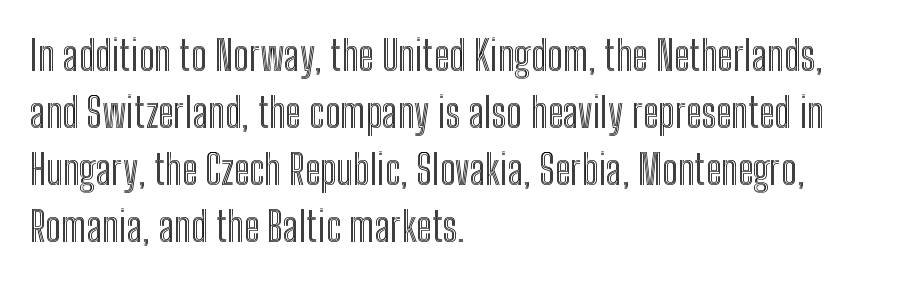
Q: Is the text italic (slanted)? A: No, it is upright.
Q: Is the text underlined? A: No.
Q: How is the paragraph aligned? A: Left-aligned.
Q: Is the spacing between letters normal or unusually wide? A: Normal.
Q: Is the spacing between lines tight, normal or loose? A: Normal.
Q: Width (condensed, normal, or wide)? A: Condensed.
Q: x-height? A: Medium.
Q: Monospaced? A: No.
